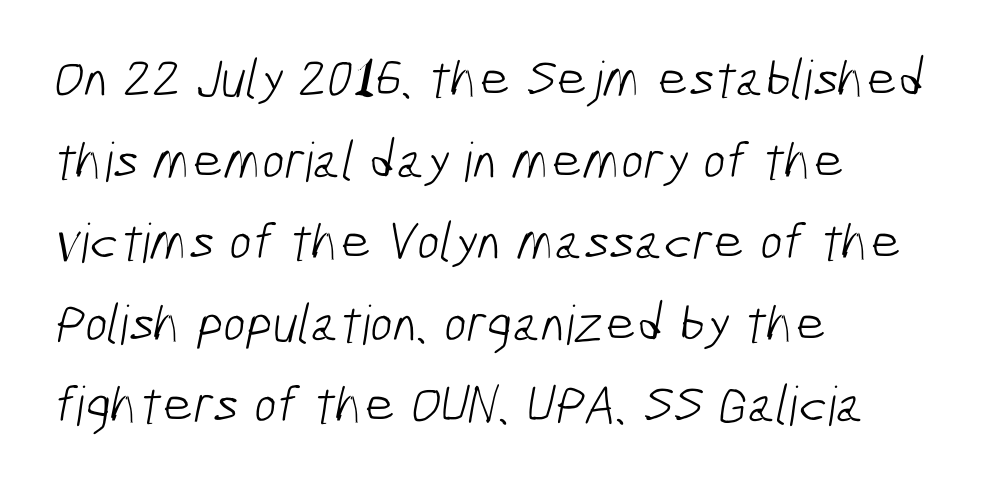
Heft: none added — not bold. Horizontal alignment here is leftward, the default for most running prose. Anything drawn beneath the words? Only blank space. What kind of face is this? One without serifs — a sans.
